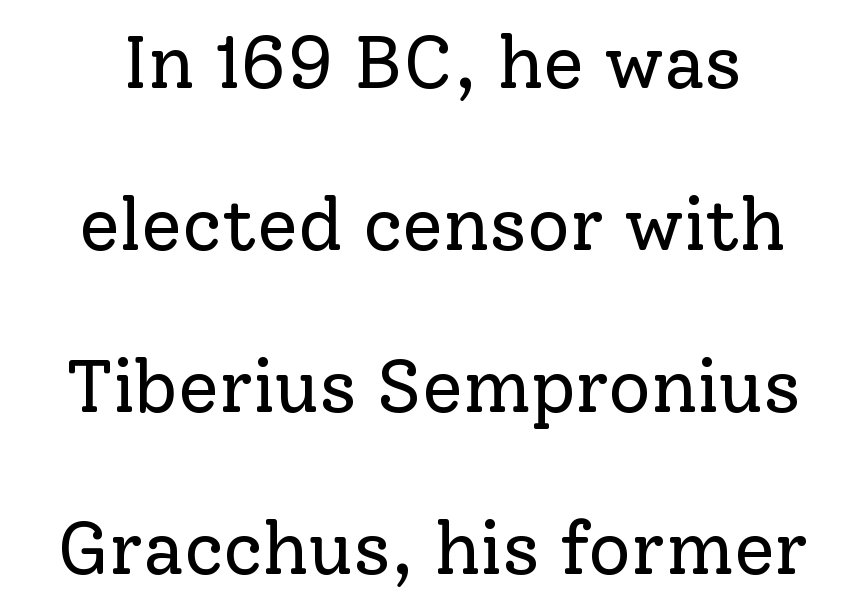
Classification — serif. Here the glyphs are tracked normally, forming tight word shapes. Leading is clearly above the norm, producing a sparse column. Proportional: the letters do not fall into vertical columns. No heavy texture on the line: the type isn't bold.
